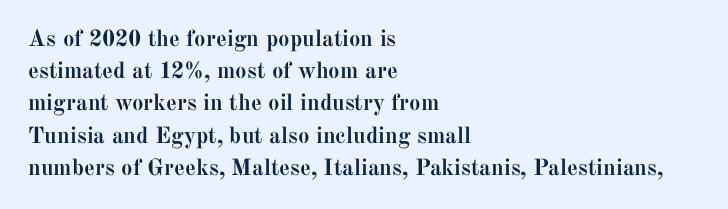
{"italic": "no", "bold": "yes", "underline": "no", "align": "left", "line_spacing": "normal", "line_spacing_ratio": 1.4, "letter_spacing": "normal", "letter_spacing_em": 0.0, "glyph_px": 23}
